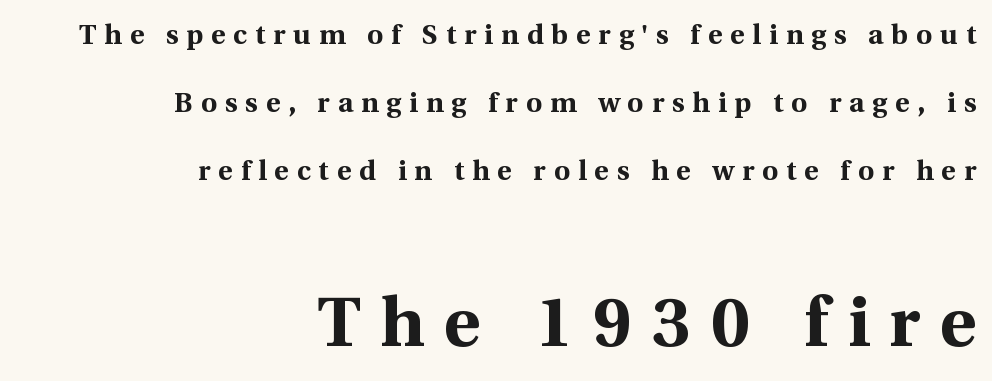
The image shows 70 px bold serif type, upright; set right-aligned, loose line spacing (2.43x), unusually wide letter spacing (+0.28 em), not underlined; the second (bottom) block is 2.5x larger; a medium x-height.
